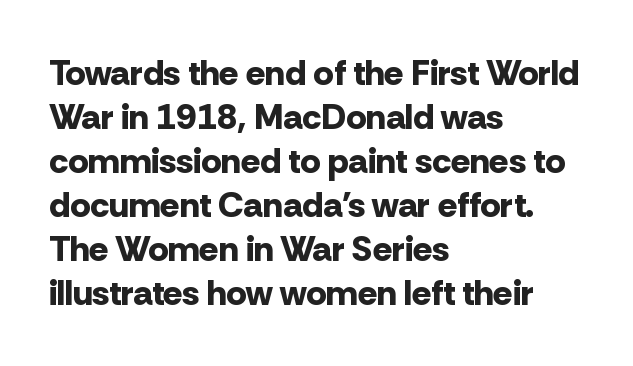
The image shows 36 px bold sans-serif type, upright; set left-aligned, line spacing 1.22x, normal letter spacing, not underlined; low stroke contrast and a medium x-height.
